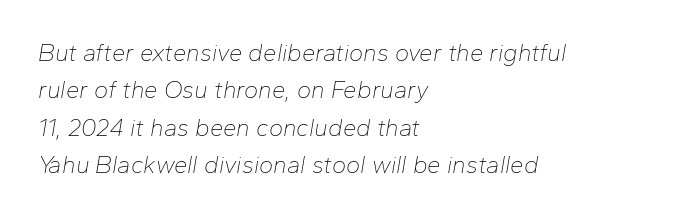
The image shows 24 px text type, italic (leaning right); set left-aligned, normal line spacing (1.56x), normal letter spacing, not underlined.
